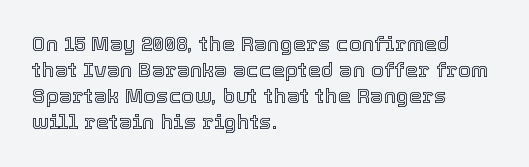
Q: Is the text italic (slanted)? A: No, it is upright.
Q: Is the text underlined? A: No.
Q: How is the paragraph aligned? A: Left-aligned.
Q: Is the spacing between letters normal or unusually wide? A: Normal.
